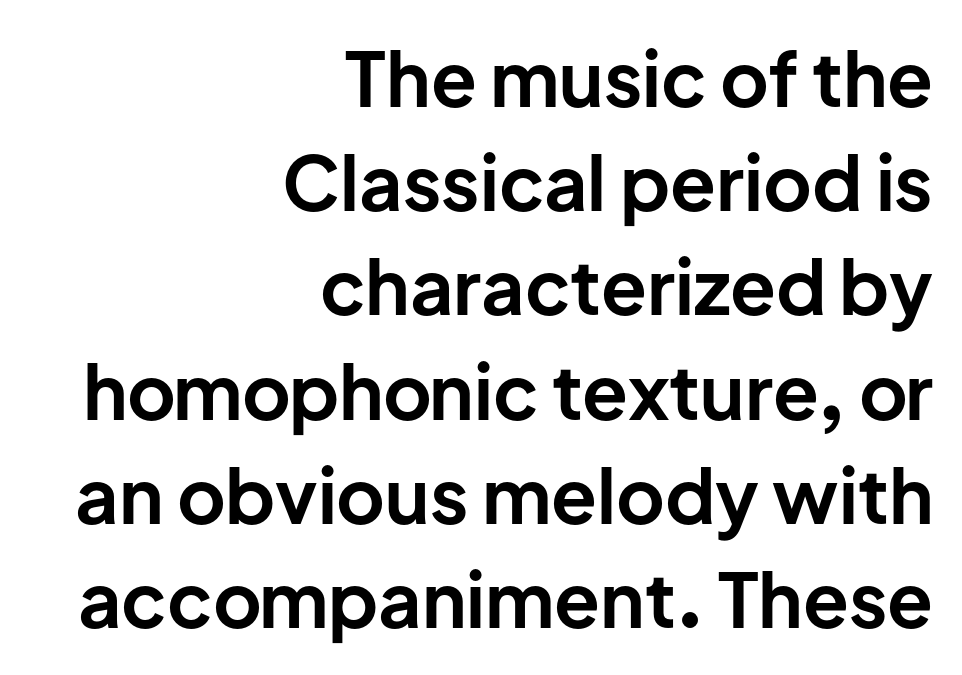
{"serif": "no", "italic": "no", "bold": "yes", "weight": "bold", "width": "normal", "stroke_contrast": "low", "x_height": "medium", "monospaced": "no", "underline": "no", "align": "right", "line_spacing": "normal", "line_spacing_ratio": 1.39, "letter_spacing": "normal", "letter_spacing_em": 0.0, "glyph_px": 75}
